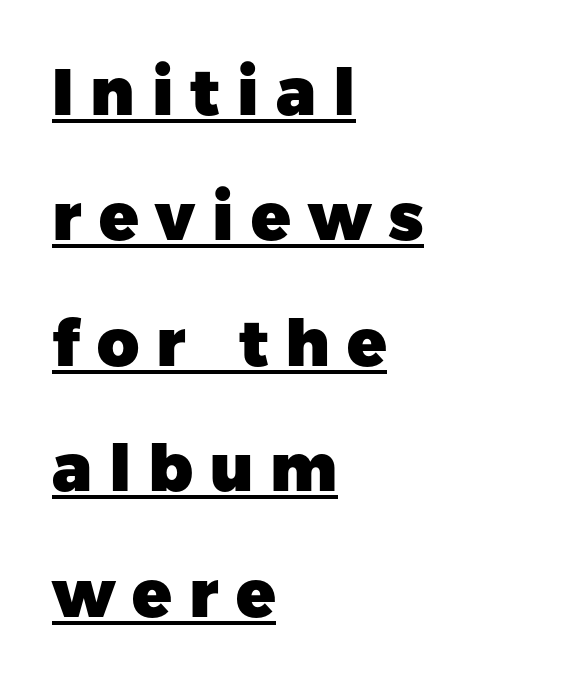
These lines carry a lot of weight — the face is fully bold. Are there feet on the stems? There aren't — it's a sans. The axis of the letterforms is exactly vertical. Each line of the rendering has a horizontal stroke beneath the glyphs. How are the letters spaced? Widely, with obvious added tracking.
